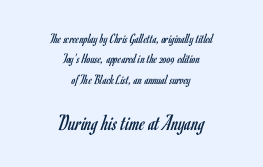
Caption: multi-line text, centered on the measure. Tracking here is standard; glyphs follow each other at the usual distance. The following chunk of copy outweighs the initial chunk in type size. The typesetting does not lean heavy: it is not bold.
